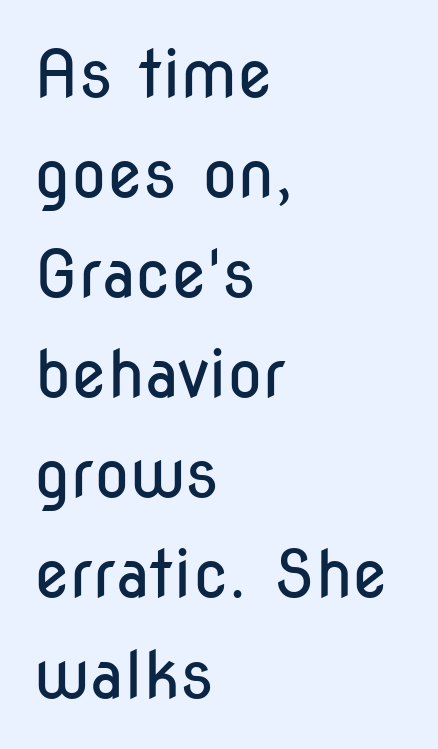
The image shows 65 px regular-weight, condensed sans-serif type, upright; set left-aligned, normal line spacing (1.54x), normal letter spacing, not underlined; low stroke contrast and a medium x-height.
